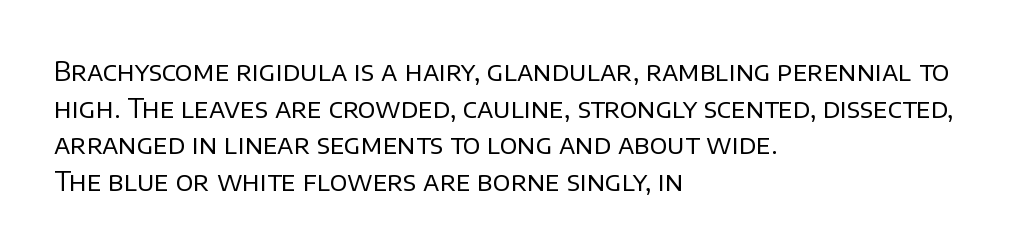
Q: Is the text bold? A: No.
Q: Is the text italic (slanted)? A: No, it is upright.
Q: Is the text underlined? A: No.
Q: How is the paragraph aligned? A: Left-aligned.
Q: Is the spacing between letters normal or unusually wide? A: Normal.
Q: Is the spacing between lines tight, normal or loose? A: Normal.
